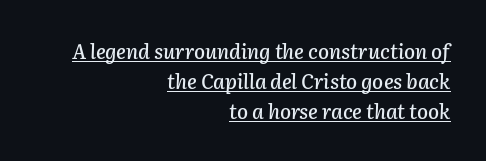
Between one letter and the next there's only the usual sliver of space. Is there an underline? Yes — a line sits under the letters. Line spacing here is normal. Characters are canted at an angle relative to the baseline's perpendicular. One-word summary of the alignment: right.
